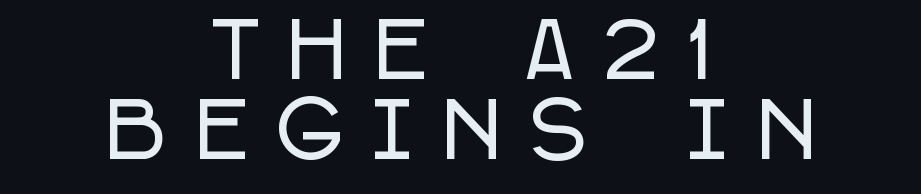
The image shows 75 px condensed sans-serif type, upright; set centered, tight line spacing (1.07x), unusually wide letter spacing (+0.42 em), not underlined; low stroke contrast and a large x-height.
